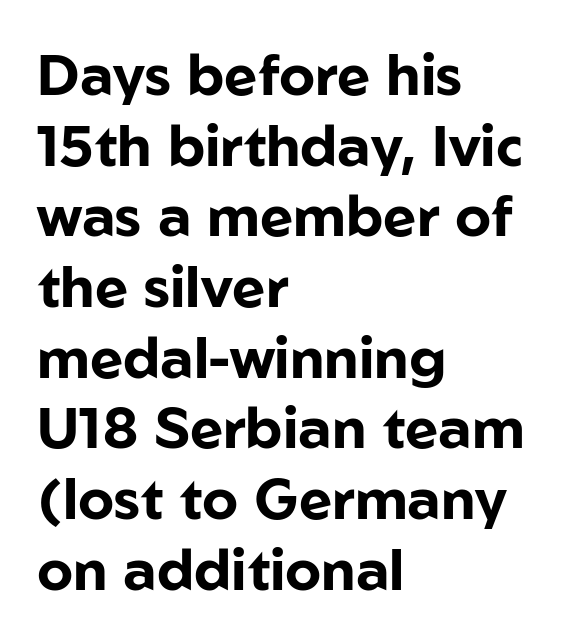
Q: Is the text bold? A: Yes.
Q: Is the text italic (slanted)? A: No, it is upright.
Q: Is the typeface a serif or a sans-serif typeface? A: Sans-serif.
Q: Is the text underlined? A: No.
Q: How is the paragraph aligned? A: Left-aligned.
Q: Is the spacing between letters normal or unusually wide? A: Normal.
Q: Width (condensed, normal, or wide)? A: Normal.
Q: Stroke contrast? A: Low.
Q: x-height? A: Medium.
Q: Monospaced? A: No.
